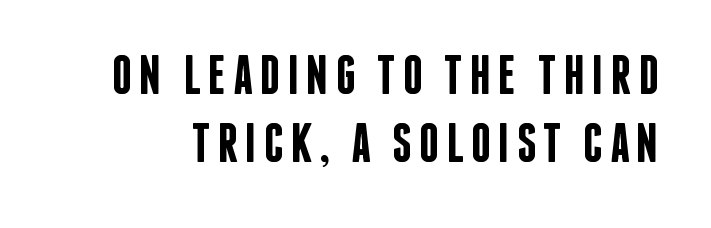
How heavy is the stroke? Medium-heavy — a semibold, shy of bold. Letters rest on an invisible, unmarked baseline. To sum up the face: it is a sans, with no serifs. Do the characters align in a grid? No, the font is proportional. Ordinary non-slanted type is in use.
